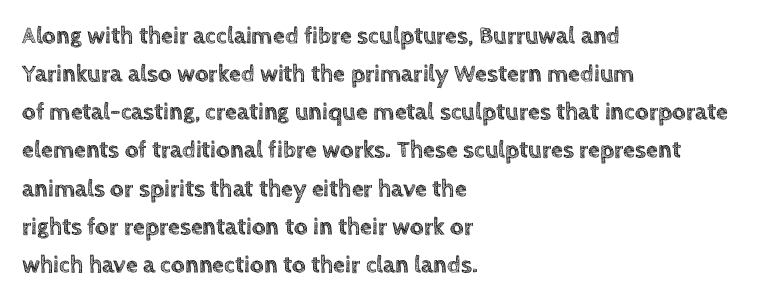
Q: Is the text italic (slanted)? A: No, it is upright.
Q: Is the text underlined? A: No.
Q: How is the paragraph aligned? A: Left-aligned.
Q: Is the spacing between letters normal or unusually wide? A: Normal.
Q: Is the spacing between lines tight, normal or loose? A: Normal.
